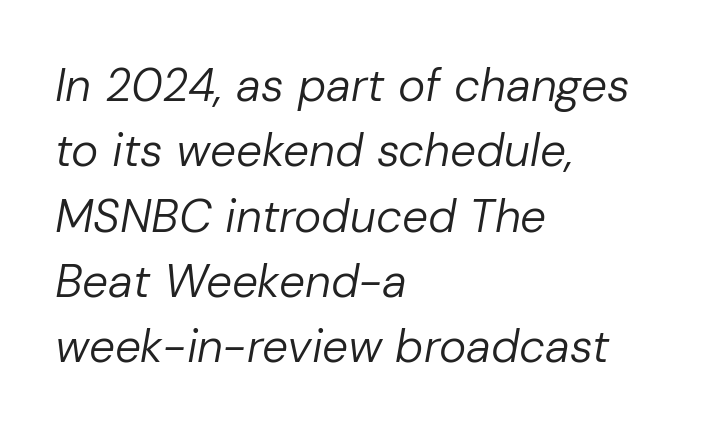
The image shows 46 px regular-weight type, italic (leaning right); set left-aligned, normal line spacing (1.42x), normal letter spacing, not underlined; low stroke contrast and a medium x-height.
